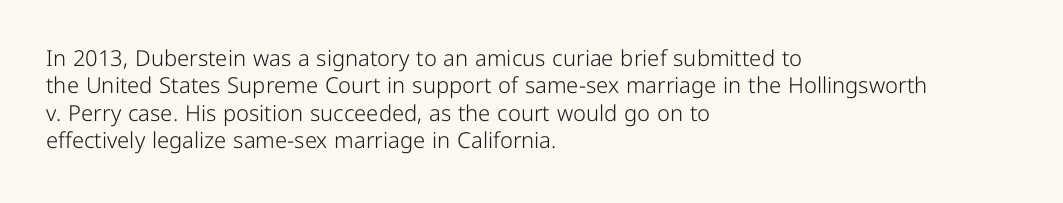
Q: Is the text bold? A: No.
Q: Is the text italic (slanted)? A: No, it is upright.
Q: Is the text underlined? A: No.
Q: How is the paragraph aligned? A: Left-aligned.
Q: Is the spacing between letters normal or unusually wide? A: Normal.
